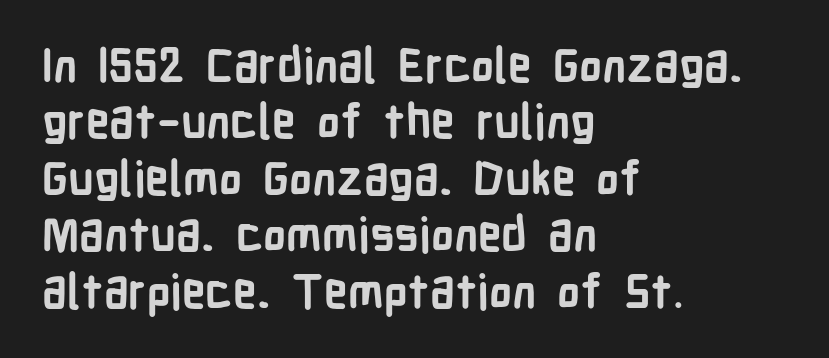
Spacing verdict: proportional, widths tailored to each character. Each glyph is drawn with heavy, bold strokes. The axis of the letterforms is exactly vertical. Each word holds together tightly as a unit, with standard inter-letter gaps. The ragged edge is on the right, which tells us the setting is flush left. Clear beneath every line of the passage.
